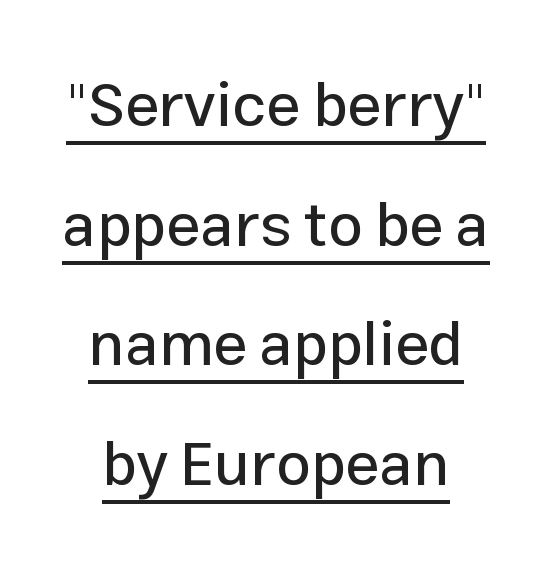
The image shows 62 px sans-serif type, upright; set centered, loose line spacing (1.93x), normal letter spacing, underlined; low stroke contrast and a medium x-height.
